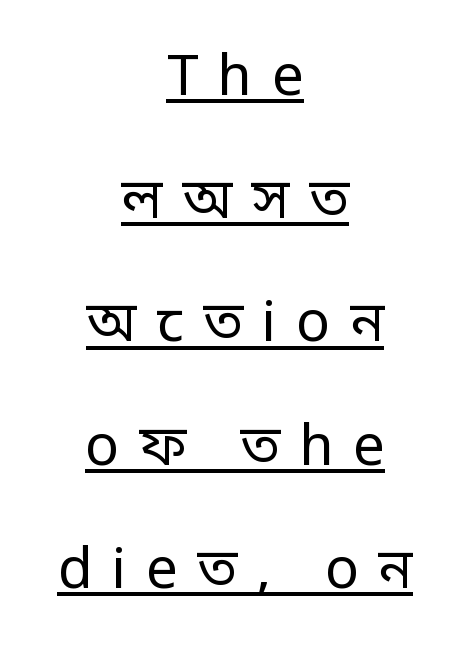
The image shows 56 px regular-weight, condensed sans-serif type, upright; set centered, loose line spacing (2.2x), unusually wide letter spacing (+0.35 em), underlined; low stroke contrast.
